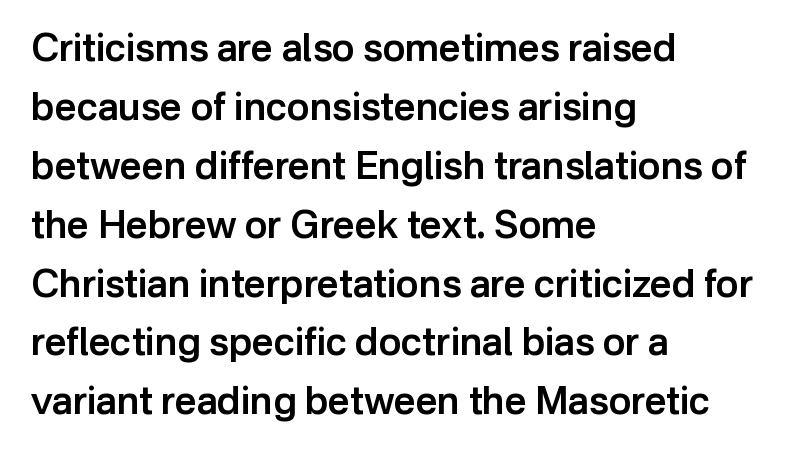
Q: Is the text bold? A: Semi-bold.
Q: Is the text italic (slanted)? A: No, it is upright.
Q: Is the typeface a serif or a sans-serif typeface? A: Sans-serif.
Q: Is the text underlined? A: No.
Q: How is the paragraph aligned? A: Left-aligned.
Q: Is the spacing between letters normal or unusually wide? A: Normal.
Q: Is the spacing between lines tight, normal or loose? A: Normal.
Q: Width (condensed, normal, or wide)? A: Normal.
Q: Stroke contrast? A: Low.
Q: x-height? A: Medium.
Q: Monospaced? A: No.
